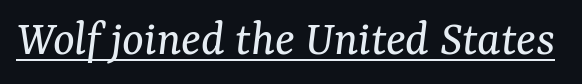
Q: Is the text bold? A: No.
Q: Is the text italic (slanted)? A: Yes, it leans right by about 7 degrees.
Q: Is the typeface a serif or a sans-serif typeface? A: Serif.
Q: Is the text underlined? A: Yes.
Q: Is the spacing between letters normal or unusually wide? A: Normal.
Q: Width (condensed, normal, or wide)? A: Normal.
Q: Stroke contrast? A: Medium.
Q: x-height? A: Medium.
Q: Monospaced? A: No.
